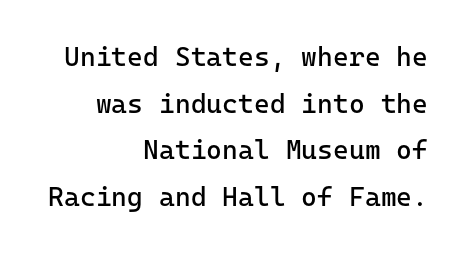
Q: Is the text bold? A: No.
Q: Is the text italic (slanted)? A: No, it is upright.
Q: Is the text underlined? A: No.
Q: How is the paragraph aligned? A: Right-aligned.
Q: Is the spacing between letters normal or unusually wide? A: Normal.
